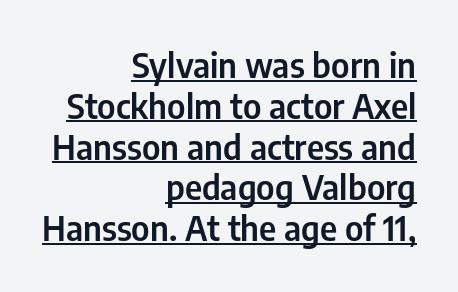
The image shows 34 px condensed sans-serif type, upright; set right-aligned, line spacing 1.2x, normal letter spacing, underlined; low stroke contrast and a medium x-height.
